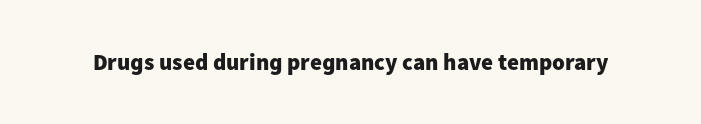
{"italic": "no", "bold": "yes", "underline": "no", "letter_spacing": "normal", "letter_spacing_em": 0.0, "glyph_px": 23}
